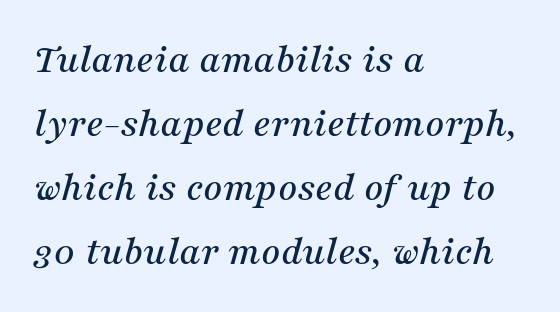
{"serif": "yes", "italic": "yes", "lean": "right", "slant_degrees": 16, "width": "normal", "stroke_contrast": "medium", "x_height": "medium", "monospaced": "no", "underline": "no", "align": "left", "line_spacing": "normal", "line_spacing_ratio": 1.52, "letter_spacing": "normal", "letter_spacing_em": 0.0, "glyph_px": 42}
